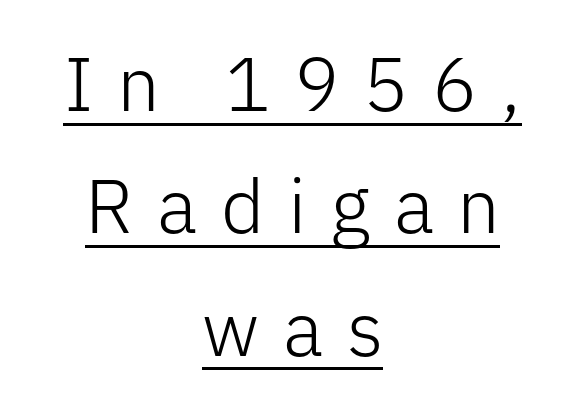
The letters carry no serifs — their stems end cleanly without finishing strokes. Each letter keeps its own natural width here, so spacing adapts to shape. Style check: upright. The glyphs are accompanied by a horizontal stroke just below them. Characters follow at a spacing far wider than the type designer built in.
